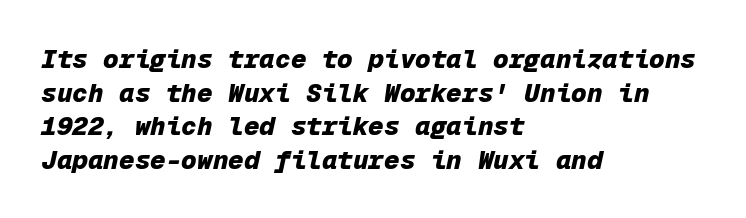
{"italic": "yes", "lean": "right", "slant_degrees": 12, "bold": "yes", "underline": "no", "align": "left", "line_spacing": "normal", "line_spacing_ratio": 1.29, "letter_spacing": "normal", "letter_spacing_em": 0.0, "glyph_px": 26}
